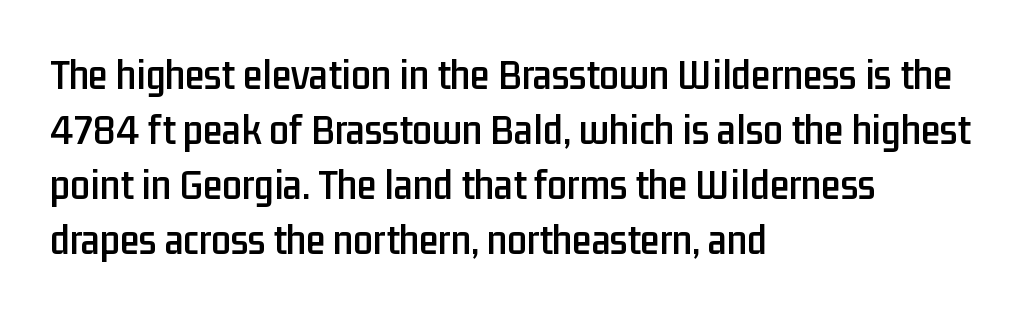
{"serif": "no", "italic": "no", "width": "condensed", "stroke_contrast": "low", "x_height": "medium", "monospaced": "no", "underline": "no", "align": "left", "line_spacing": "normal", "line_spacing_ratio": 1.25, "letter_spacing": "normal", "letter_spacing_em": 0.0, "glyph_px": 44}
